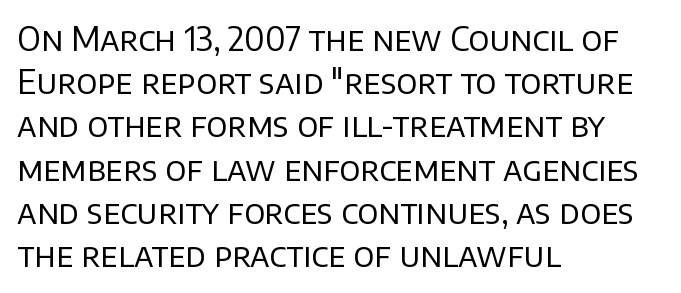
{"serif": "no", "italic": "no", "bold": "no", "weight": "regular", "width": "normal", "stroke_contrast": "low", "x_height": "large", "monospaced": "no", "underline": "no", "align": "left", "line_spacing": "normal", "line_spacing_ratio": 1.31, "letter_spacing": "normal", "letter_spacing_em": 0.0, "glyph_px": 33}
